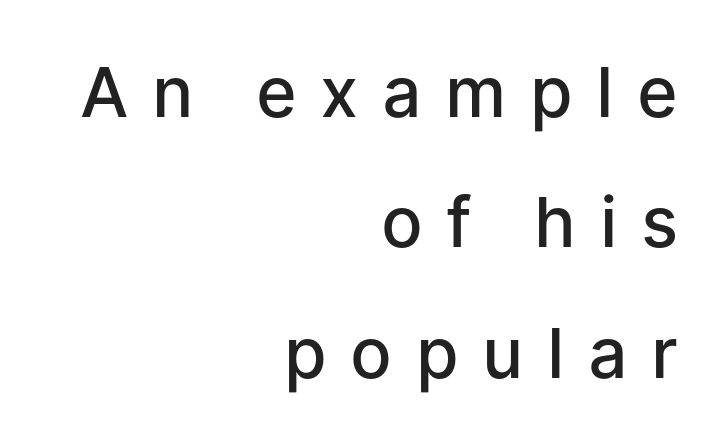
{"serif": "no", "italic": "no", "bold": "semi", "weight": "semibold", "width": "normal", "stroke_contrast": "low", "x_height": "medium", "monospaced": "no", "underline": "no", "align": "right", "line_spacing_ratio": 1.89, "letter_spacing": "wide", "letter_spacing_em": 0.37, "glyph_px": 69}
